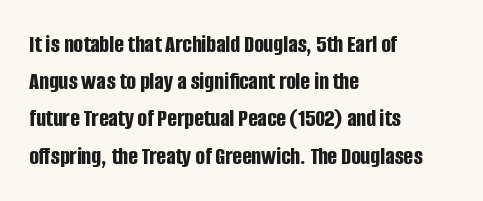
The image shows 25 px bold type, upright; set left-aligned, normal line spacing (1.49x), normal letter spacing, not underlined.
